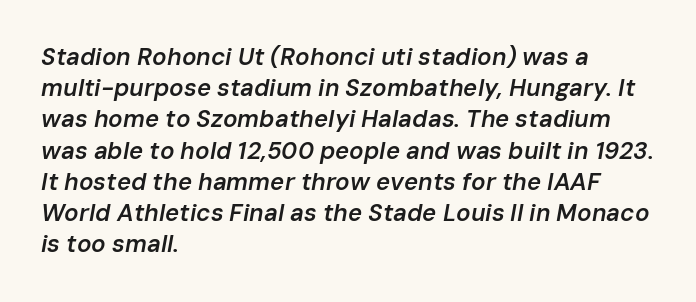
Q: Is the text bold? A: Semi-bold.
Q: Is the text italic (slanted)? A: Yes, it leans right by about 10 degrees.
Q: Is the text underlined? A: No.
Q: How is the paragraph aligned? A: Left-aligned.
Q: Is the spacing between letters normal or unusually wide? A: Normal.
Q: Is the spacing between lines tight, normal or loose? A: Normal.
